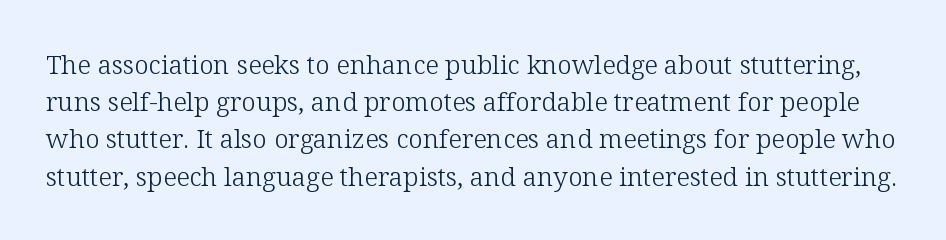
The letters stand straight up with perfectly vertical stems. The baseline area is clear. Characters follow at the spacing the type designer built in. Letters have the restrained weight of plain body copy at most. The line-height multiplier appears to be the usual default.
